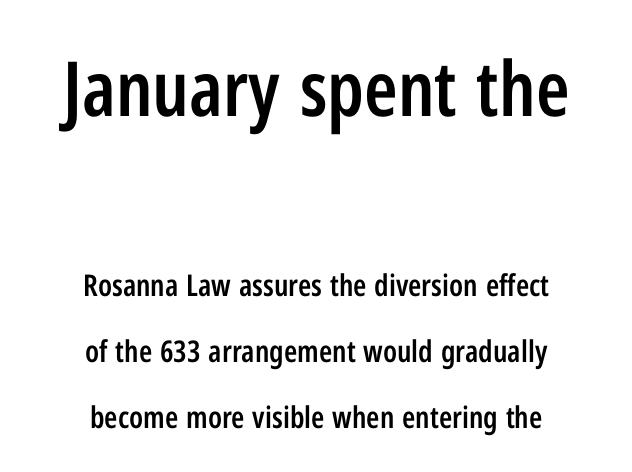
{"serif": "no", "italic": "no", "bold": "semi", "weight": "semibold", "width": "condensed", "stroke_contrast": "low", "x_height": "medium", "monospaced": "no", "underline": "no", "align": "center", "line_spacing": "loose", "line_spacing_ratio": 2.21, "letter_spacing": "normal", "letter_spacing_em": 0.0, "larger_block": "first", "size_ratio": 2.53, "glyph_px": 76}
